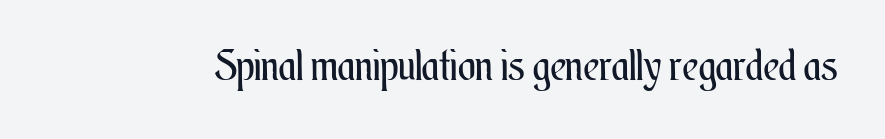
The image shows 42 px regular-weight, condensed type, upright; set normal letter spacing, not underlined; medium stroke contrast and a small x-height.
